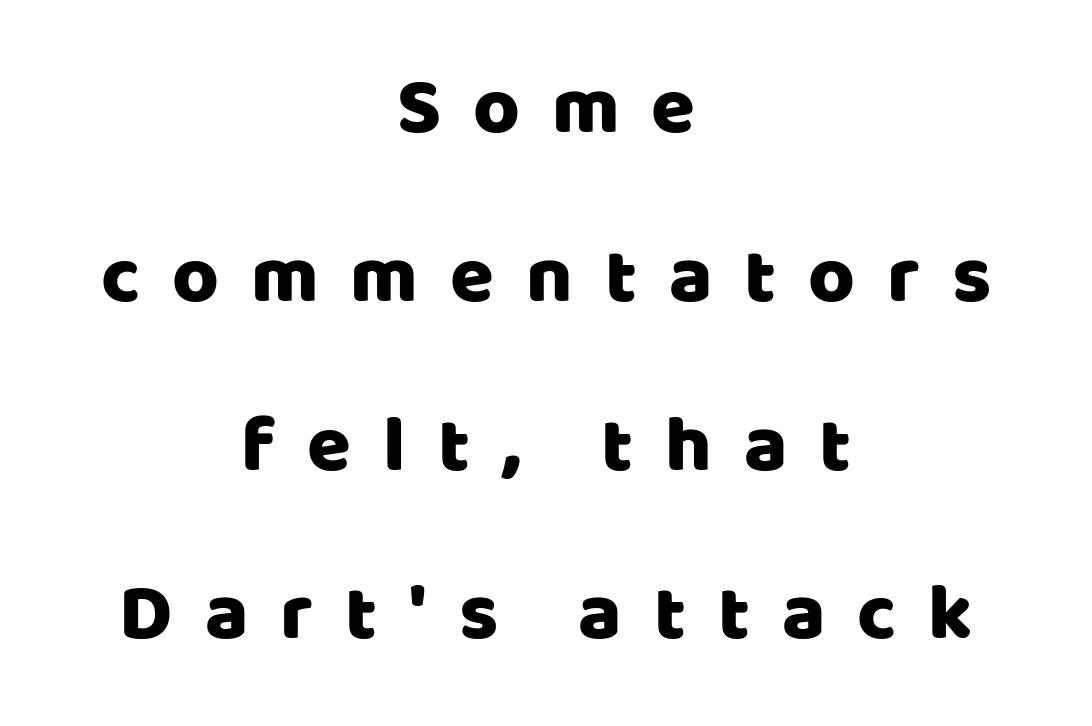
Spacing verdict: proportional, widths tailored to each character. A clean baseline with only descenders dipping below it. The letters stand straight up with perfectly vertical stems. Successive baselines arrive slowly, with a big drop between each. The tracking reads as deliberately expanded to a designer's eye.
